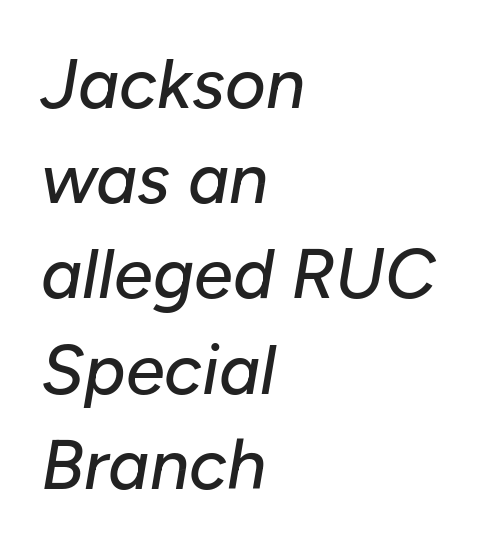
The strip under each line holds only bare page. Character widths vary here, with narrow letters taking less room than wide ones. Regarding leading, the lines here are spaced in the standard way. Style check: oblique.
